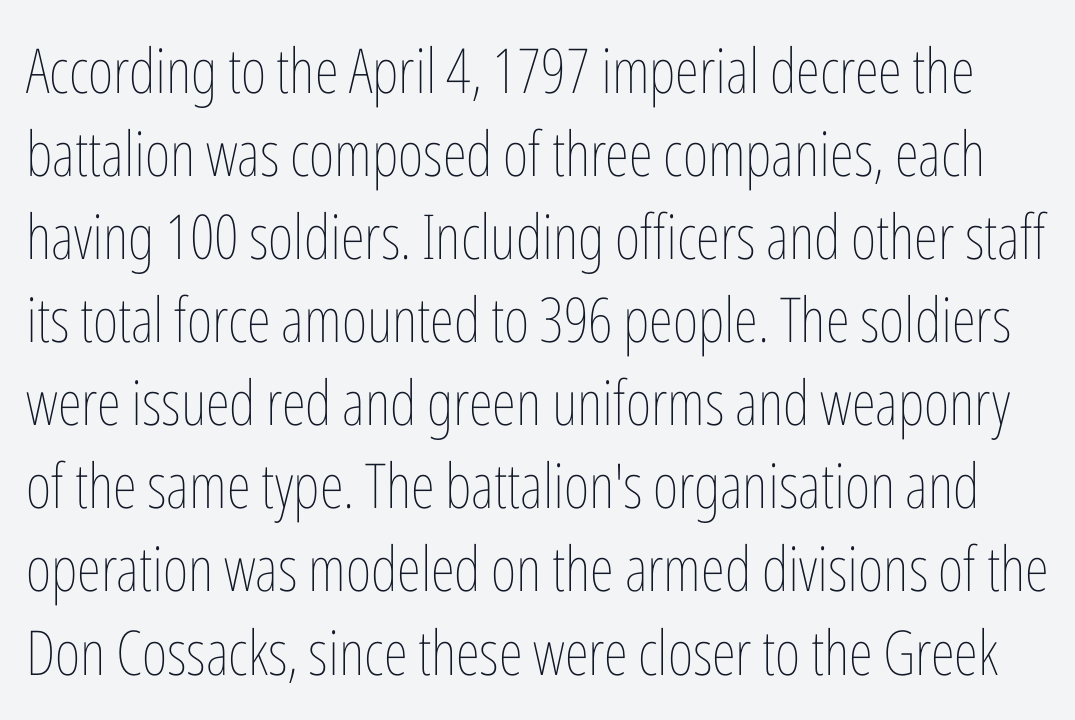
No word sits above an underline. Characters remain perfectly vertical along every line. This sample keeps an unexceptional amount of space between lines. No chunkiness to these letters — they're not bold. The face used here is rendered with its standard letterfit.
